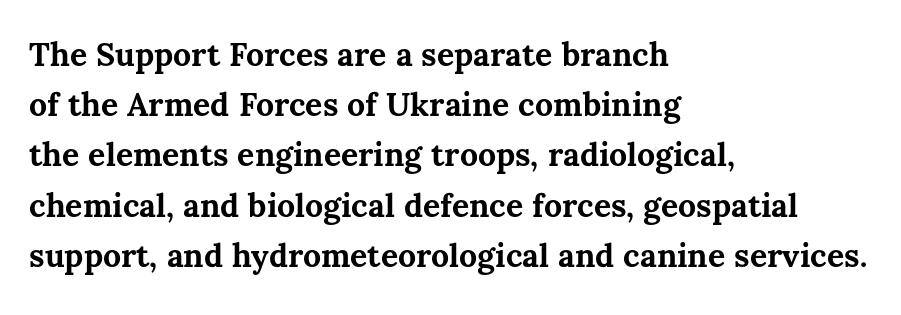
{"italic": "no", "bold": "yes", "weight": "bold", "width": "normal", "stroke_contrast": "medium", "x_height": "medium", "monospaced": "no", "underline": "no", "align": "left", "line_spacing": "normal", "line_spacing_ratio": 1.57, "letter_spacing": "normal", "letter_spacing_em": 0.0, "glyph_px": 32}
